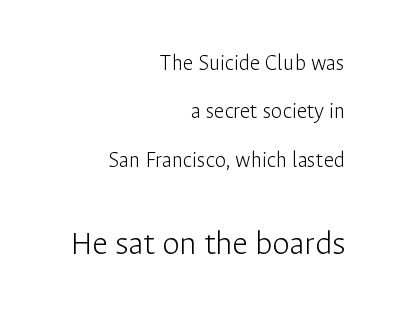
You could not count columns in this text — the font is proportionally spaced. Ordinary non-slanted type is in use. The passage shown begins with its smaller block and ends with its larger one. Nothing sits at the stroke ends, so this counts as sans-serif.
